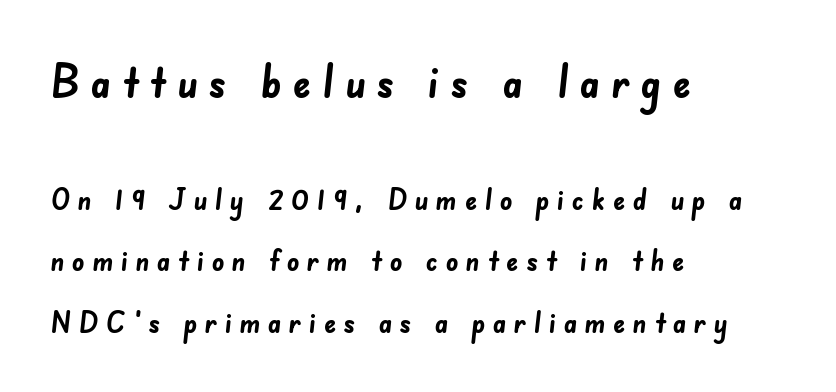
Q: Is the text bold? A: Yes.
Q: Is the typeface a serif or a sans-serif typeface? A: Sans-serif.
Q: Is the text underlined? A: No.
Q: How is the paragraph aligned? A: Left-aligned.
Q: Is the spacing between letters normal or unusually wide? A: Unusually wide.
Q: Is the spacing between lines tight, normal or loose? A: Loose.
Q: Which block of text is set in a larger size, the first (top) or the second (bottom)? A: The first (top) one.
Q: Width (condensed, normal, or wide)? A: Normal.
Q: Stroke contrast? A: Low.
Q: x-height? A: Small.
Q: Monospaced? A: No.
